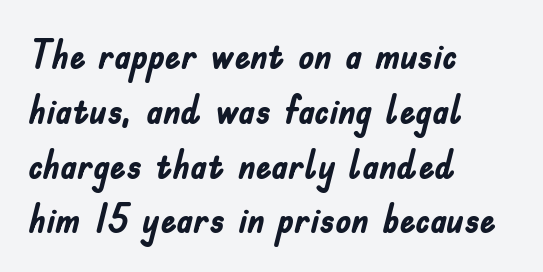
Q: Is the text bold? A: Yes.
Q: Is the text italic (slanted)? A: Yes.
Q: Is the typeface a serif or a sans-serif typeface? A: Sans-serif.
Q: Is the text underlined? A: No.
Q: How is the paragraph aligned? A: Left-aligned.
Q: Is the spacing between letters normal or unusually wide? A: Normal.
Q: Is the spacing between lines tight, normal or loose? A: Normal.
Q: Width (condensed, normal, or wide)? A: Condensed.
Q: Stroke contrast? A: Low.
Q: x-height? A: Small.
Q: Monospaced? A: No.
